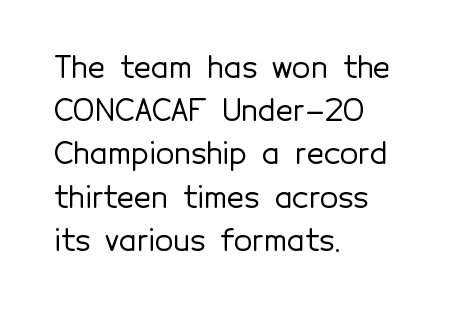
{"serif": "no", "italic": "no", "width": "normal", "x_height": "medium", "monospaced": "no", "underline": "no", "align": "left", "line_spacing": "normal", "line_spacing_ratio": 1.44, "letter_spacing": "normal", "letter_spacing_em": 0.0, "glyph_px": 30}
